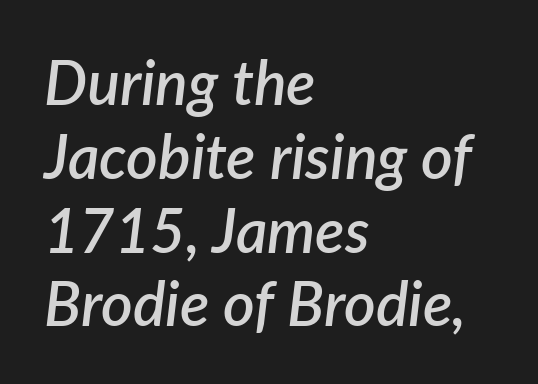
{"italic": "yes", "lean": "right", "slant_degrees": 7, "bold": "semi", "weight": "semibold", "width": "normal", "stroke_contrast": "low", "x_height": "medium", "monospaced": "no", "underline": "no", "align": "left", "line_spacing_ratio": 1.21, "letter_spacing": "normal", "letter_spacing_em": 0.0, "glyph_px": 61}
